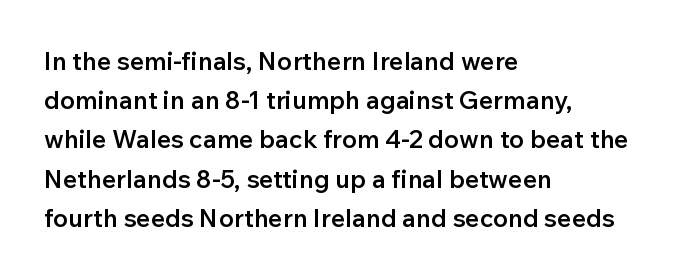
A bare baseline throughout the passage. The sample has been set in demibold, a notch under bold. The paragraph shown leans on its left margin. When letters stand straight like this, we call the style roman or upright. The space between consecutive lines is moderate.
